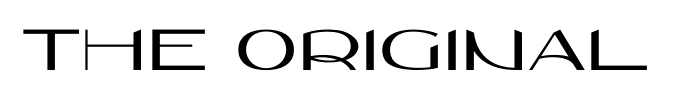
Looks like regular typesetting: each glyph gets only the width it needs. Underline: absent. If you drew a line through each stem, it would be perfectly vertical. What stands out about the letter spacing? Nothing — it is the standard amount.
